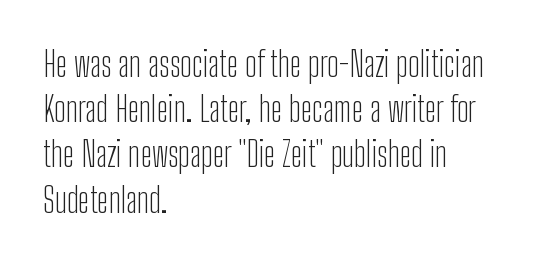
The lettering stays uniformly vertical, giving the passage a roman look. These lines stack with their left ends in a neat column. Varying glyph widths throughout — classic text-font behaviour. The rendering uses a moderate line-height, typical for paragraphs. This sample uses a sans-serif face.
